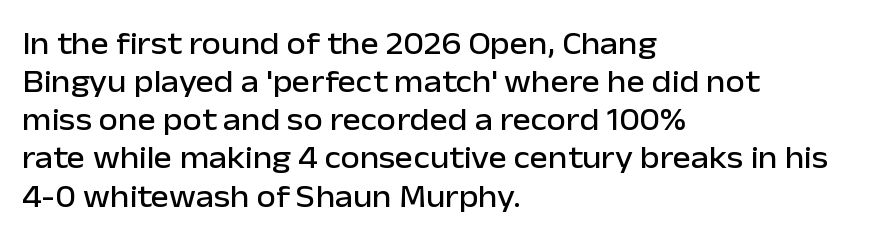
Q: Is the text italic (slanted)? A: No, it is upright.
Q: Is the typeface a serif or a sans-serif typeface? A: Sans-serif.
Q: Is the text underlined? A: No.
Q: How is the paragraph aligned? A: Left-aligned.
Q: Is the spacing between letters normal or unusually wide? A: Normal.
Q: Width (condensed, normal, or wide)? A: Normal.
Q: Stroke contrast? A: Low.
Q: x-height? A: Medium.
Q: Monospaced? A: No.
